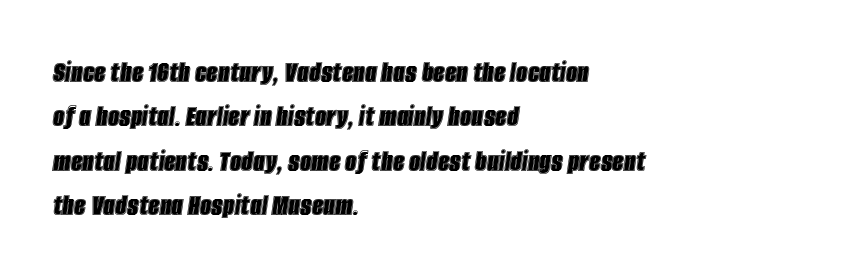
Is this a fixed-width face? No — the glyphs have proportional, varying widths. Vertically, the passage feels balanced, rows spaced as you'd expect. Each word holds together tightly as a unit, with standard inter-letter gaps. Does the copy run flush right? No — it runs flush left.
